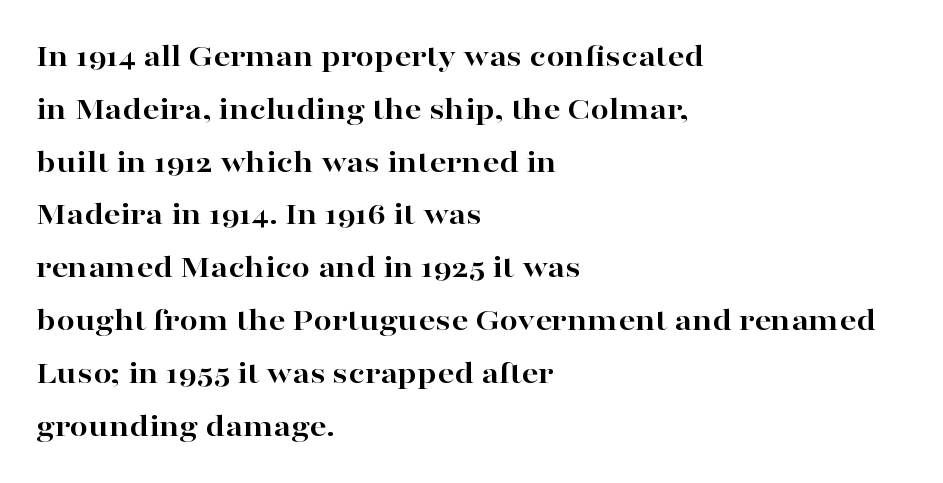
{"serif": "yes", "italic": "no", "bold": "yes", "weight": "bold", "width": "wide", "stroke_contrast": "high", "x_height": "medium", "monospaced": "no", "underline": "no", "align": "left", "line_spacing": "normal", "line_spacing_ratio": 1.6, "letter_spacing": "normal", "letter_spacing_em": 0.0, "glyph_px": 33}
